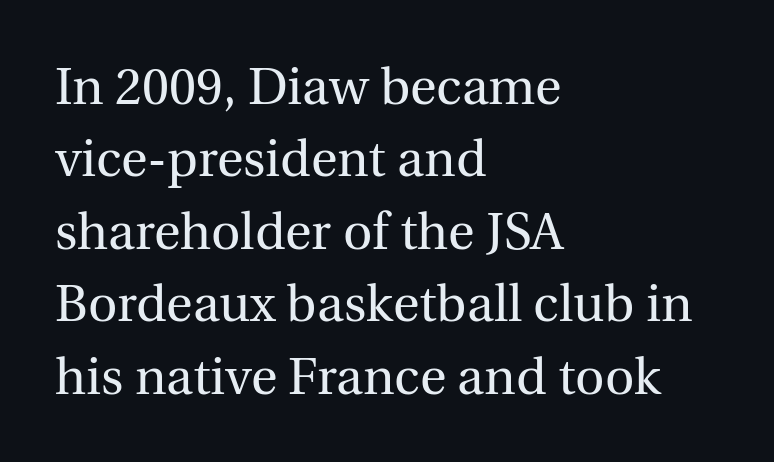
Q: Is the text bold? A: No.
Q: Is the text italic (slanted)? A: No, it is upright.
Q: Is the typeface a serif or a sans-serif typeface? A: Serif.
Q: Is the text underlined? A: No.
Q: How is the paragraph aligned? A: Left-aligned.
Q: Is the spacing between letters normal or unusually wide? A: Normal.
Q: Is the spacing between lines tight, normal or loose? A: Normal.
Q: Width (condensed, normal, or wide)? A: Normal.
Q: x-height? A: Medium.
Q: Monospaced? A: No.
